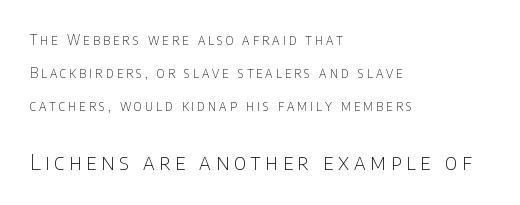
Q: Is the text bold? A: No.
Q: Is the text italic (slanted)? A: No, it is upright.
Q: Is the text underlined? A: No.
Q: How is the paragraph aligned? A: Left-aligned.
Q: Is the spacing between letters normal or unusually wide? A: Unusually wide.
Q: Is the spacing between lines tight, normal or loose? A: Loose.
Q: Which block of text is set in a larger size, the first (top) or the second (bottom)? A: The second (bottom) one.
